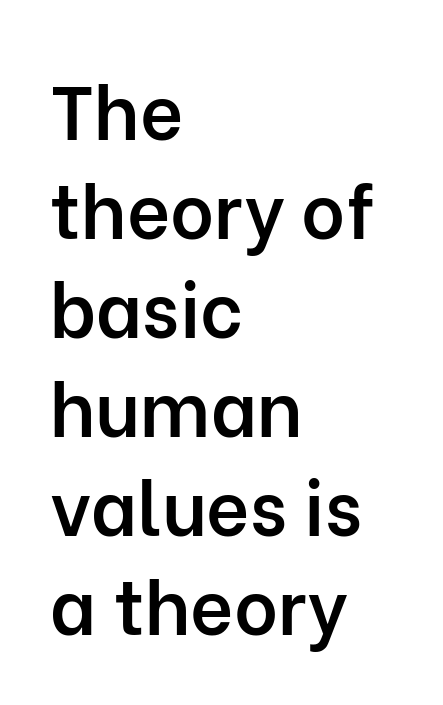
The image shows 75 px semibold sans-serif type, upright; set left-aligned, normal line spacing (1.32x), normal letter spacing, not underlined; low stroke contrast and a medium x-height.
